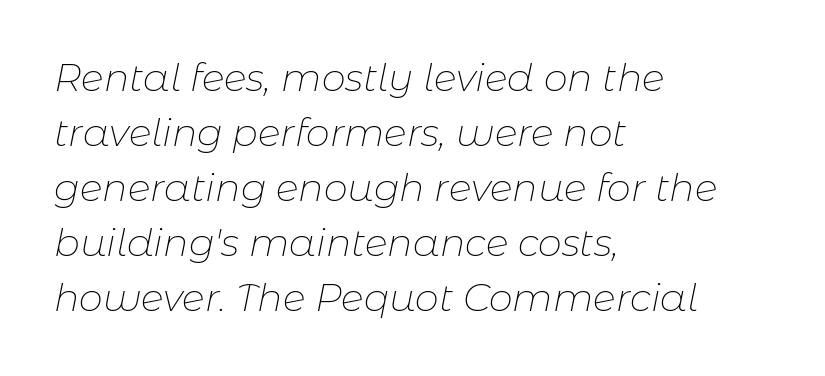
When letters slant like this, we call the style italic. The gaps between neighbouring characters are ordinary and unremarkable. These lines are set flush left with a ragged right edge. Horizontal bands of white between lines are of average thickness. The weight tops out at a normal text grade. The space directly below the letters is spotless.
